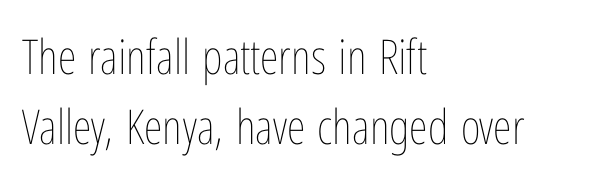
The image shows 48 px thin, condensed type, upright; set left-aligned, normal line spacing (1.46x), normal letter spacing, not underlined; low stroke contrast and a medium x-height.
